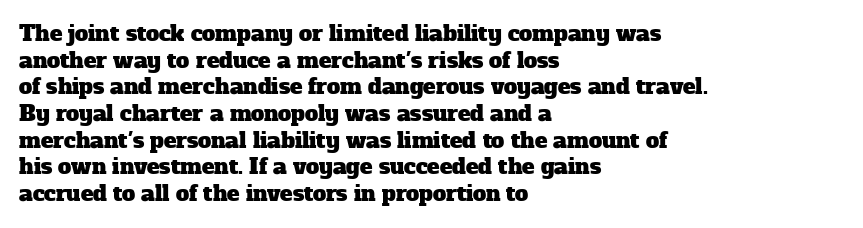
This rendering features lettering with no underline. What's the leading like? Ordinary, nothing unusual. Here the glyphs are tracked normally, forming tight word shapes. Line starts are locked; line ends wander.
